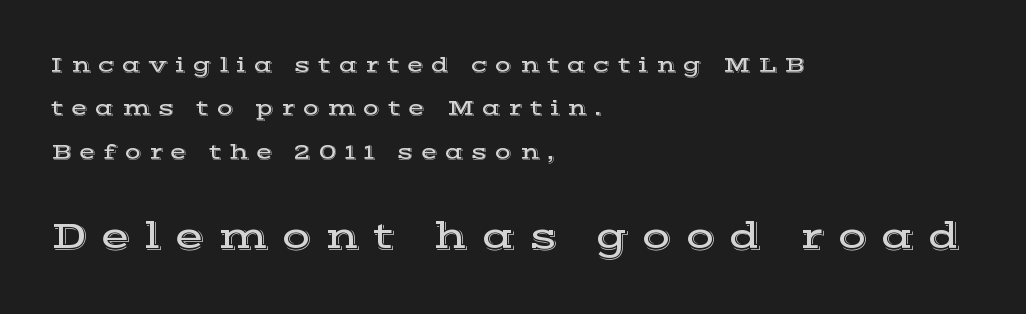
The image shows 39 px wide serif type, upright; set left-aligned, loose line spacing (1.97x), unusually wide letter spacing (+0.33 em), not underlined; the second (bottom) block is 1.77x larger; a medium x-height.
